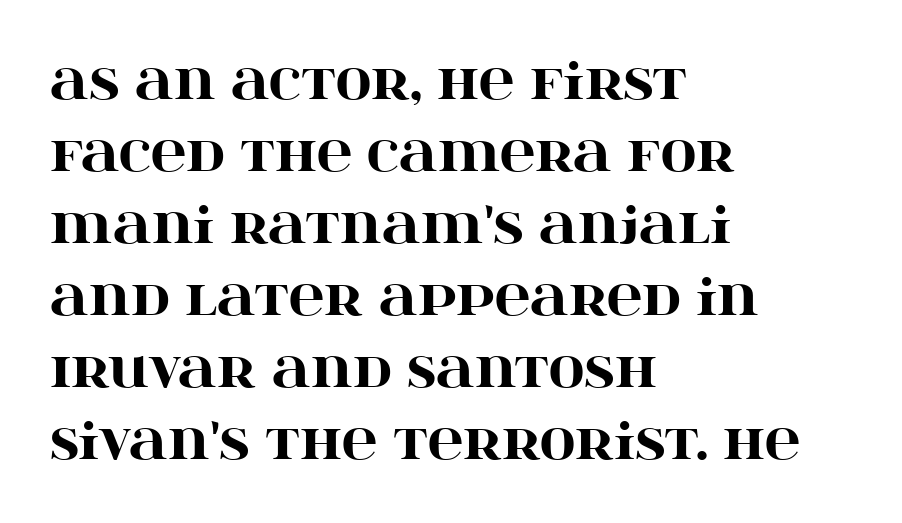
Q: Is the text bold? A: Yes.
Q: Is the text italic (slanted)? A: No, it is upright.
Q: Is the typeface a serif or a sans-serif typeface? A: Serif.
Q: Is the text underlined? A: No.
Q: How is the paragraph aligned? A: Left-aligned.
Q: Is the spacing between letters normal or unusually wide? A: Normal.
Q: Is the spacing between lines tight, normal or loose? A: Normal.
Q: Width (condensed, normal, or wide)? A: Wide.
Q: Stroke contrast? A: High.
Q: x-height? A: Large.
Q: Monospaced? A: No.
